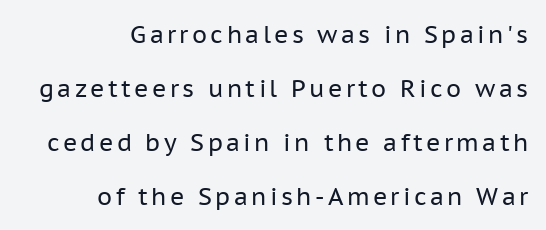
The letters look calm and open, with moderate or lighter stems. The specimen omits any rule beneath the text block's lines. Quick note: interline space is abundant. The typography opts for an upright posture over an oblique one. Layout note: lines flush right.
